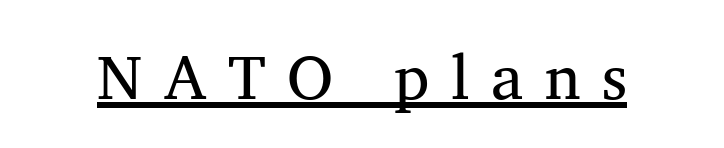
Q: Is the text bold? A: No.
Q: Is the text italic (slanted)? A: No, it is upright.
Q: Is the typeface a serif or a sans-serif typeface? A: Serif.
Q: Is the text underlined? A: Yes.
Q: Is the spacing between letters normal or unusually wide? A: Unusually wide.
Q: Width (condensed, normal, or wide)? A: Normal.
Q: Stroke contrast? A: Medium.
Q: x-height? A: Medium.
Q: Monospaced? A: No.
